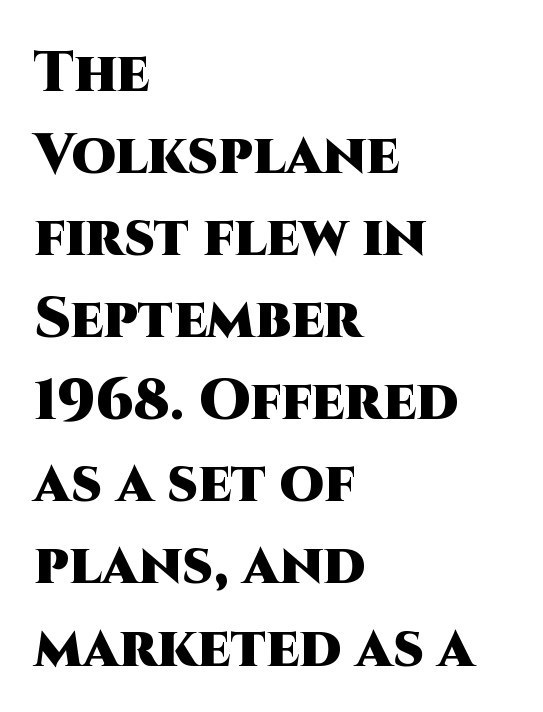
Decoration check: the copy has no underline. These lines are rendered in a variable-pitch font. In terms of letterspacing, this is plain default setting. This is roman type, the default non-slanted kind.
